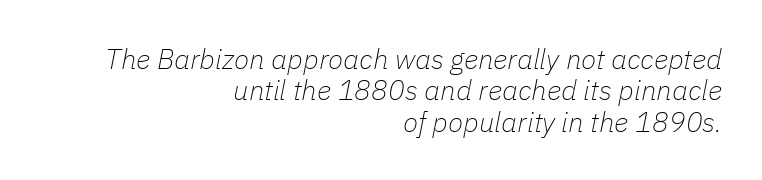
You could not count columns in this text — the font is proportionally spaced. If you measured baseline to baseline, you'd find a short distance. Words float on clear page, feet unadorned. Here the glyphs are tracked normally, forming tight word shapes. Notice how the passage keeps a crisp vertical edge on the right only. The specimen reads as italic at a glance.
